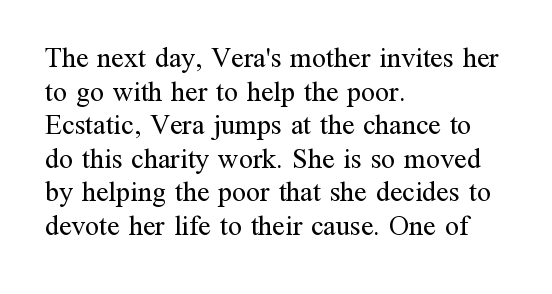
{"serif": "yes", "italic": "no", "bold": "no", "weight": "regular", "width": "normal", "stroke_contrast": "medium", "x_height": "medium", "monospaced": "no", "underline": "no", "align": "left", "line_spacing_ratio": 1.2, "letter_spacing": "normal", "letter_spacing_em": 0.0, "glyph_px": 28}
